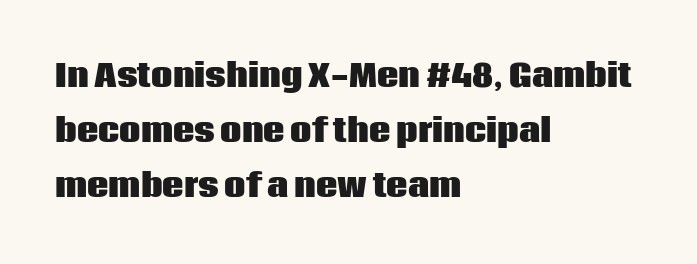
Does the copy run flush right? No — it runs flush left. Characters remain perfectly vertical along every line. Chunky letters — that's bold for sure. Spacing verdict: proportional, widths tailored to each character.
